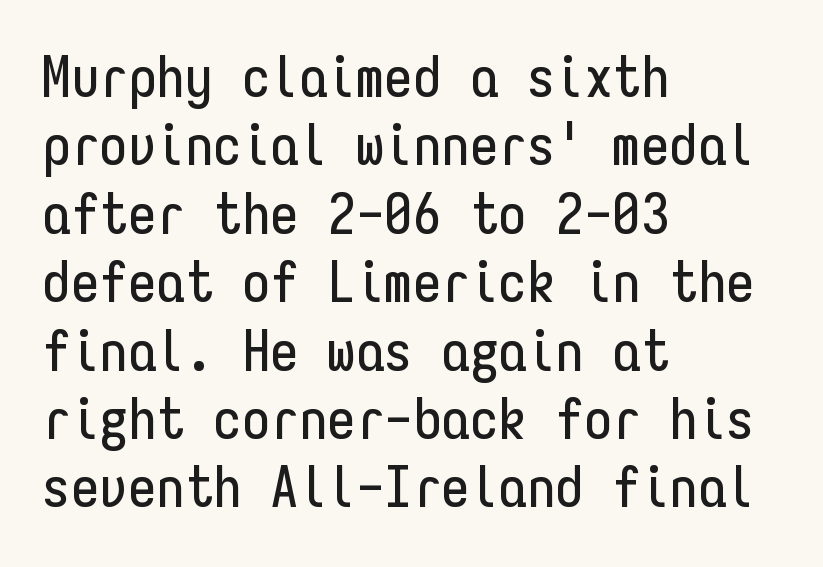
Horizontally, the lines are justified to the leading edge only. The passage shown is typeset with a sans-serif family. Only glyphs here, with clear space below each row. Tall strokes in this sample are plumb rather than angled. Do the characters align in a grid? Yes, the font is monospaced.
